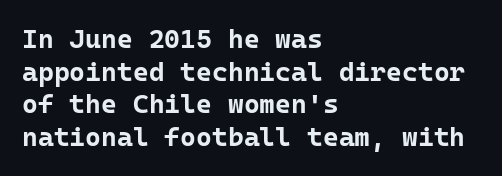
The glyphs are unaccompanied by any horizontal stroke below them. The passage shown is emphatically bold. The lettering holds an erect, upright posture throughout. Here the glyphs are tracked normally, forming tight word shapes.
